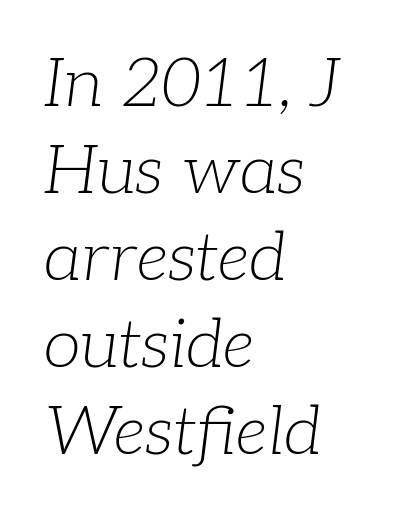
{"serif": "yes", "italic": "yes", "lean": "right", "slant_degrees": 7, "bold": "no", "weight": "light", "width": "normal", "stroke_contrast": "low", "x_height": "medium", "monospaced": "no", "underline": "no", "align": "left", "line_spacing": "normal", "line_spacing_ratio": 1.28, "letter_spacing": "normal", "letter_spacing_em": 0.0, "glyph_px": 68}
